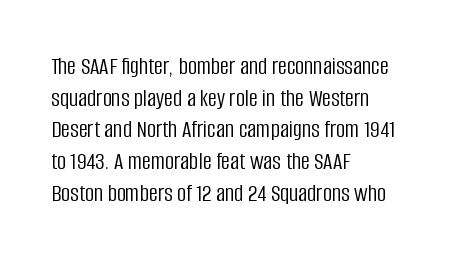
The characters are drawn with everyday or finer stroke widths. The string is rendered with underlining switched off. Leading matches the norm, producing a regular column. This sample uses plain, unmodified letter spacing.
